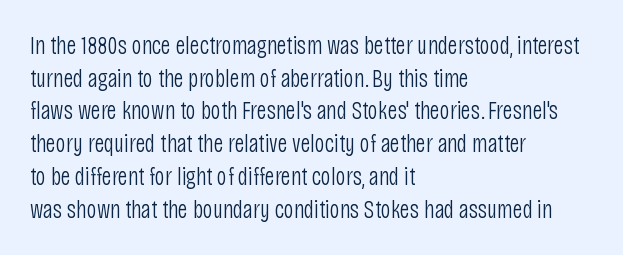
What's the leading like? Ordinary, nothing unusual. The passage shown has conventional tracking throughout. The typography opts for an upright posture over an oblique one. The passage is arranged the way most books set body copy — flush left.
